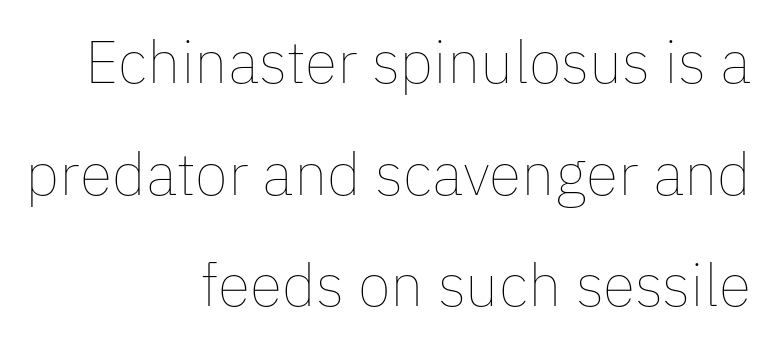
The image shows 60 px thin type, upright; set right-aligned, line spacing 1.86x, normal letter spacing, not underlined; low stroke contrast and a medium x-height.
